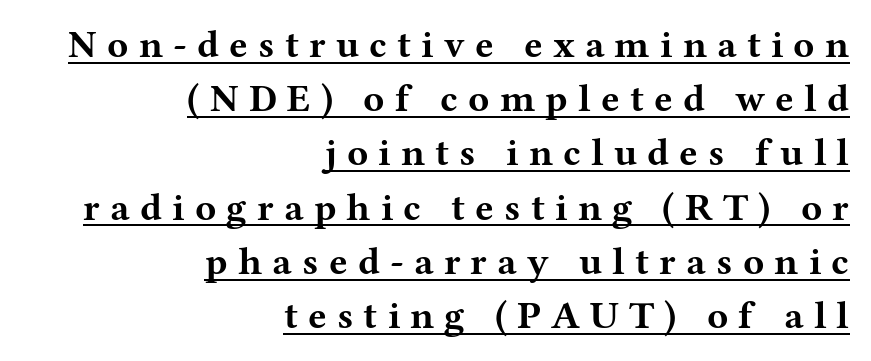
Q: Is the text bold? A: Yes.
Q: Is the text italic (slanted)? A: No, it is upright.
Q: Is the typeface a serif or a sans-serif typeface? A: Serif.
Q: Is the text underlined? A: Yes.
Q: How is the paragraph aligned? A: Right-aligned.
Q: Is the spacing between letters normal or unusually wide? A: Unusually wide.
Q: Is the spacing between lines tight, normal or loose? A: Normal.
Q: Width (condensed, normal, or wide)? A: Wide.
Q: Stroke contrast? A: Medium.
Q: x-height? A: Medium.
Q: Monospaced? A: No.
